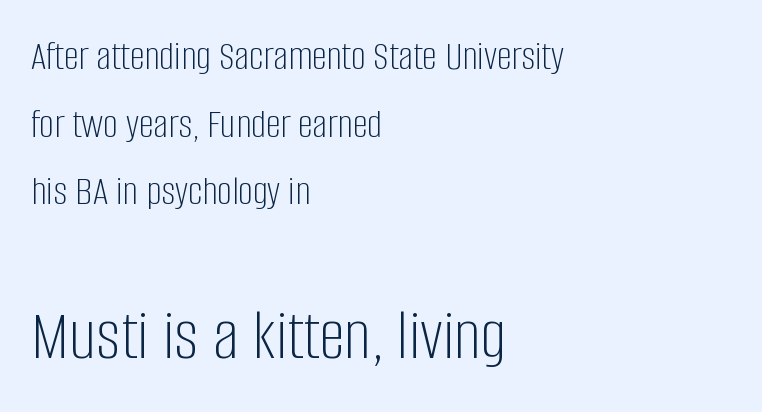
Character widths vary here, with narrow letters taking less room than wide ones. Is this a heavy cut? Hardly; it is regular or lighter. Small over large — that's the arrangement of the two blocks here. The block of text has a typical density, with ordinary space between rows. Each letter's strokes conclude bluntly, with no projecting serifs.
